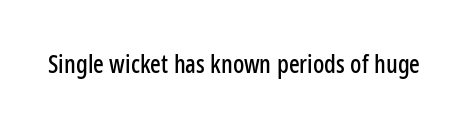
{"italic": "no", "underline": "no", "letter_spacing": "normal", "letter_spacing_em": 0.0, "glyph_px": 25}
